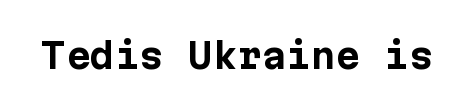
{"serif": "no", "italic": "no", "bold": "yes", "weight": "bold", "width": "normal", "stroke_contrast": "low", "x_height": "medium", "underline": "no", "letter_spacing": "normal", "letter_spacing_em": 0.0, "glyph_px": 35}
